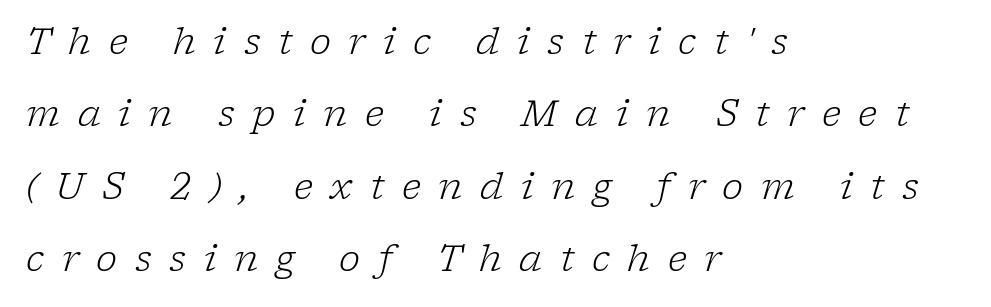
The image shows 36 px light serif type, italic (leaning right); set left-aligned, loose line spacing (2.01x), unusually wide letter spacing (+0.49 em), not underlined; low stroke contrast and a medium x-height.
